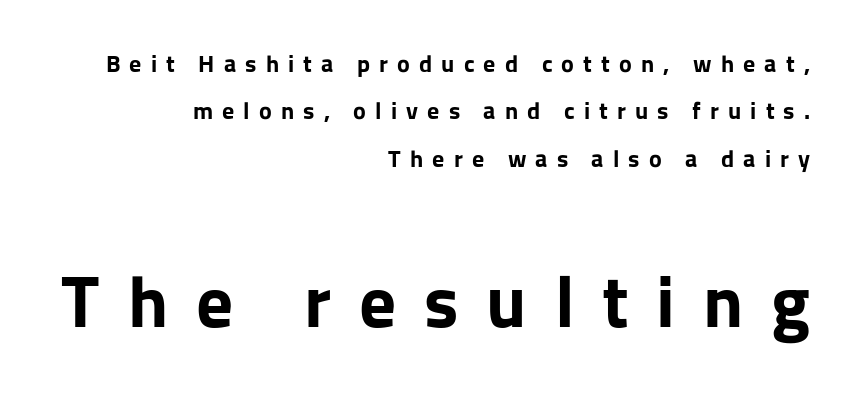
Q: Is the text bold? A: Yes.
Q: Is the text italic (slanted)? A: No, it is upright.
Q: Is the typeface a serif or a sans-serif typeface? A: Sans-serif.
Q: Is the text underlined? A: No.
Q: How is the paragraph aligned? A: Right-aligned.
Q: Is the spacing between letters normal or unusually wide? A: Unusually wide.
Q: Is the spacing between lines tight, normal or loose? A: Loose.
Q: Which block of text is set in a larger size, the first (top) or the second (bottom)? A: The second (bottom) one.
Q: Width (condensed, normal, or wide)? A: Normal.
Q: Stroke contrast? A: Low.
Q: x-height? A: Medium.
Q: Monospaced? A: No.
